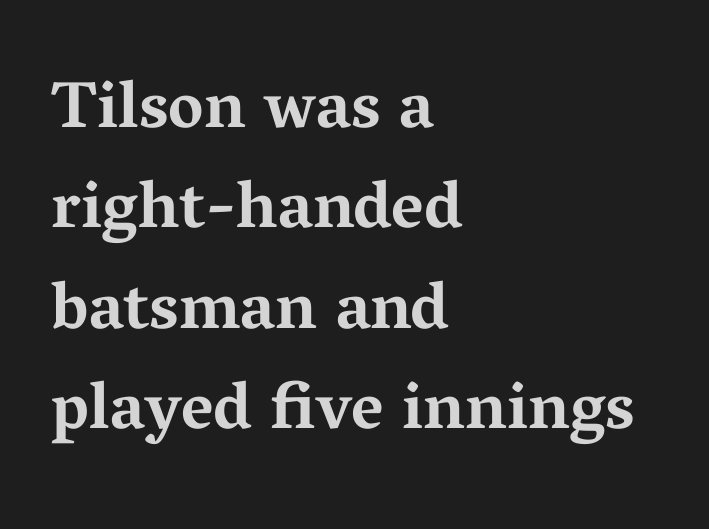
{"serif": "yes", "italic": "no", "bold": "yes", "weight": "bold", "width": "wide", "stroke_contrast": "medium", "x_height": "medium", "monospaced": "no", "underline": "no", "align": "left", "line_spacing": "normal", "line_spacing_ratio": 1.52, "letter_spacing": "normal", "letter_spacing_em": 0.0, "glyph_px": 66}
